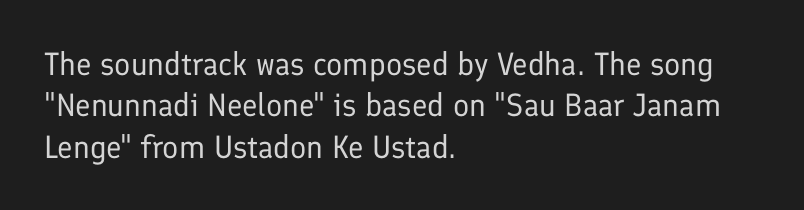
If you drew a ruler down the left edge, every line would touch it. Summary of weight: not heavy and not bold. The space beneath each line is pristine and unruled. Think of a printed novel: that variable character pitch is what you see here. Interline gaps are of average width in this sample.
